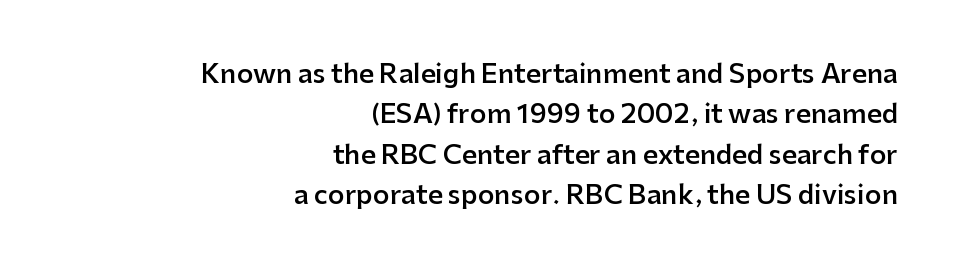
Q: Is the text bold? A: Semi-bold.
Q: Is the text italic (slanted)? A: No, it is upright.
Q: Is the text underlined? A: No.
Q: How is the paragraph aligned? A: Right-aligned.
Q: Is the spacing between letters normal or unusually wide? A: Normal.
Q: Is the spacing between lines tight, normal or loose? A: Normal.
